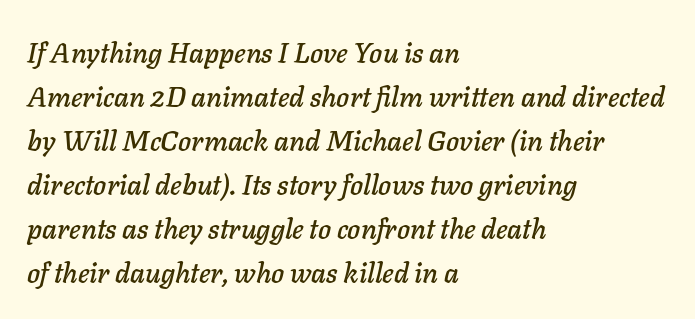
{"italic": "yes", "lean": "right", "slant_degrees": 11, "width": "normal", "stroke_contrast": "low", "x_height": "medium", "monospaced": "no", "underline": "no", "align": "left", "line_spacing": "normal", "line_spacing_ratio": 1.57, "letter_spacing": "normal", "letter_spacing_em": 0.0, "glyph_px": 28}
